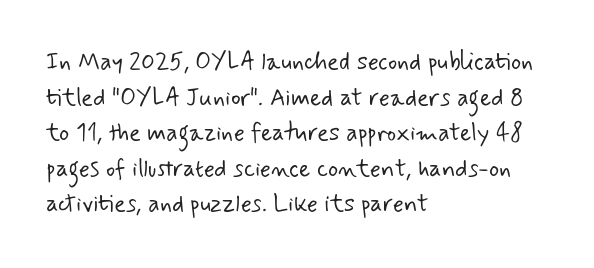
{"bold": "no", "underline": "no", "align": "left", "line_spacing": "normal", "line_spacing_ratio": 1.48, "letter_spacing": "normal", "letter_spacing_em": 0.0, "glyph_px": 24}
